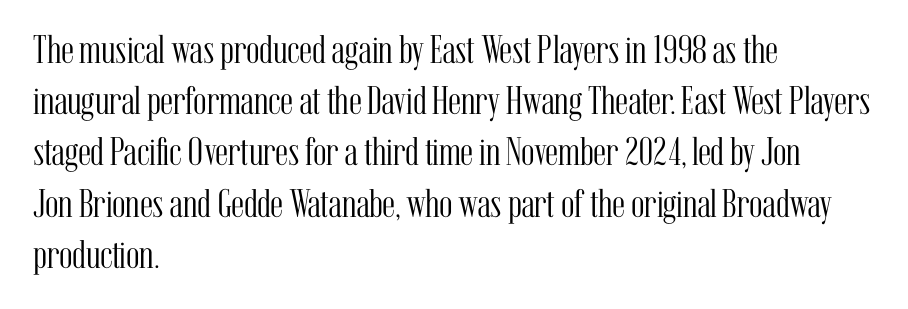
The image shows 40 px light, condensed serif type, upright; set left-aligned, normal line spacing (1.28x), normal letter spacing, not underlined; medium stroke contrast and a medium x-height.
